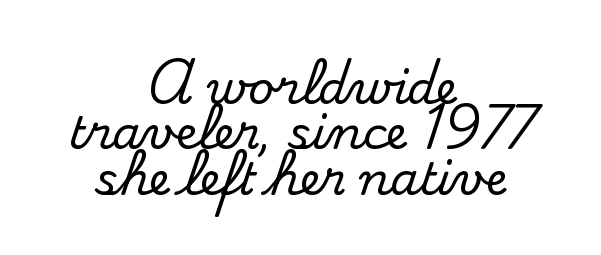
{"width": "normal", "stroke_contrast": "medium", "x_height": "small", "monospaced": "no", "underline": "no", "align": "center", "line_spacing": "tight", "line_spacing_ratio": 1.01, "letter_spacing": "normal", "letter_spacing_em": 0.0, "glyph_px": 45}
